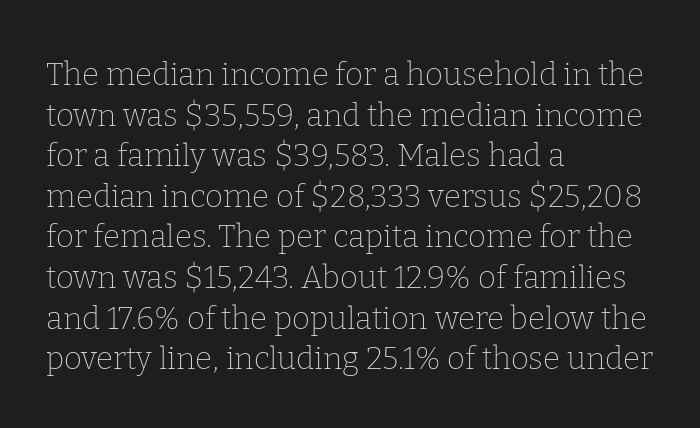
The image shows 31 px thin serif type, upright; set left-aligned, normal line spacing (1.31x), normal letter spacing, not underlined; low stroke contrast and a medium x-height.
